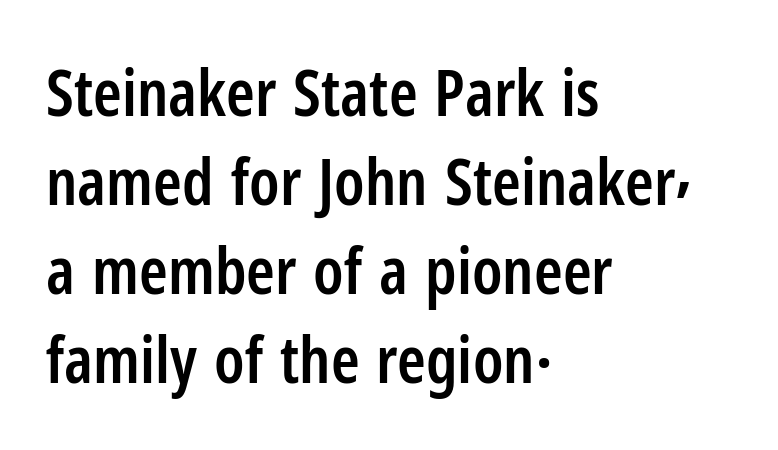
Q: Is the text bold? A: Semi-bold.
Q: Is the text italic (slanted)? A: No, it is upright.
Q: Is the typeface a serif or a sans-serif typeface? A: Sans-serif.
Q: Is the text underlined? A: No.
Q: How is the paragraph aligned? A: Left-aligned.
Q: Is the spacing between letters normal or unusually wide? A: Normal.
Q: Is the spacing between lines tight, normal or loose? A: Normal.
Q: Width (condensed, normal, or wide)? A: Condensed.
Q: Stroke contrast? A: Low.
Q: x-height? A: Medium.
Q: Monospaced? A: No.
